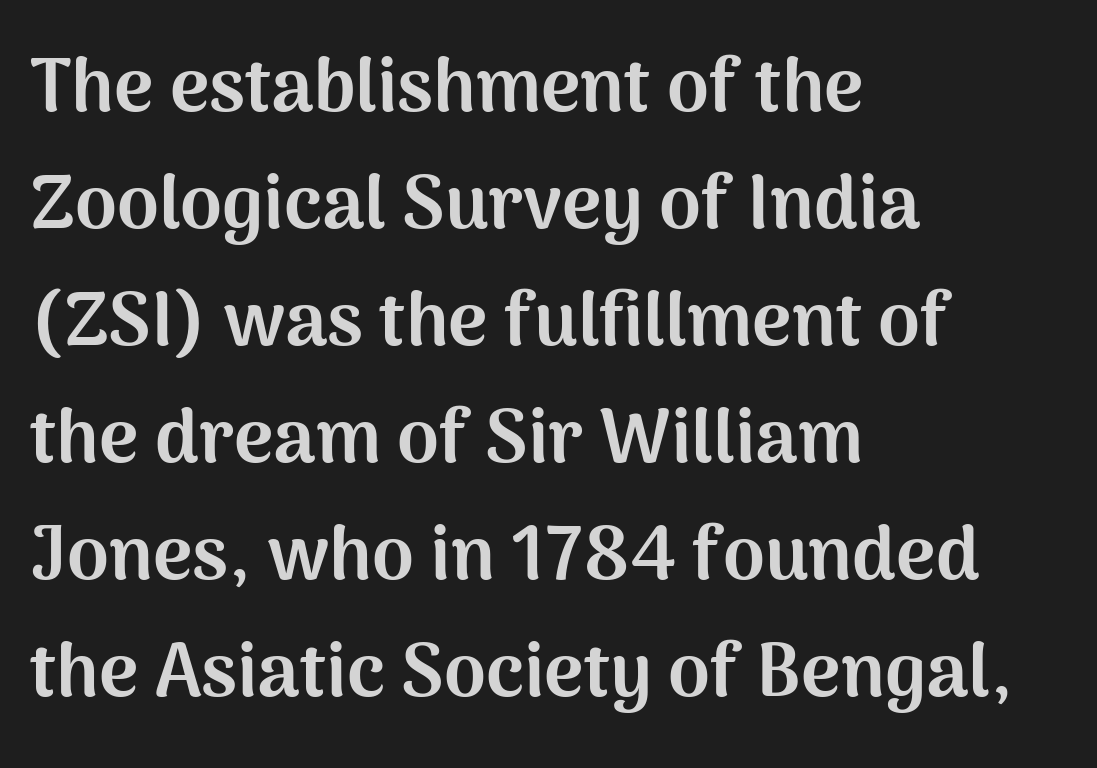
The strokes are fattened all the way to bold. Descenders hang freely into open space. These lines are composed in type without serifs. A typesetter would call this leading conventional body-copy spacing.
